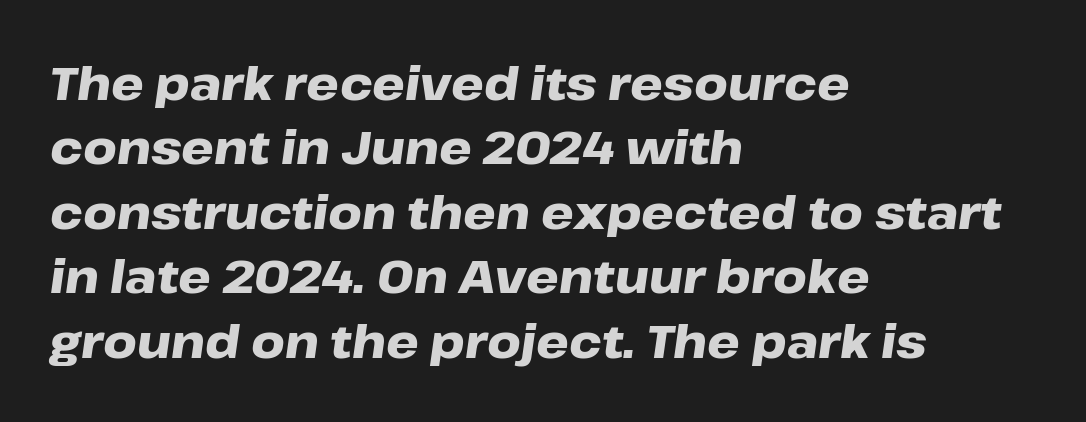
{"italic": "yes", "lean": "right", "slant_degrees": 8, "bold": "yes", "weight": "heavy", "width": "wide", "stroke_contrast": "low", "x_height": "medium", "monospaced": "no", "underline": "no", "align": "left", "line_spacing": "normal", "line_spacing_ratio": 1.4, "letter_spacing": "normal", "letter_spacing_em": 0.0, "glyph_px": 46}
